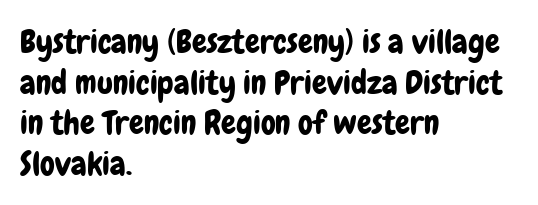
Nope, no serifs anywhere on these letters. The rendering uses natural spacing where letterforms have individual widths. Unlike italic type, these characters show no tilt at all. The rendering keeps characters at their native spacing. The glyphs are unaccompanied by any horizontal stroke below them.
